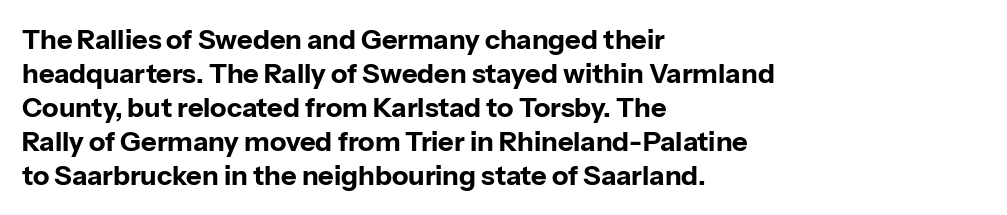
Does the weight exceed regular? Yes, all the way to bold. Short note: letters normally spaced. The space beneath each line is pristine and unruled. The typesetter chose a ragged-right arrangement here. Posture: vertical. The passage shown stacks its lines at a standard gap.
